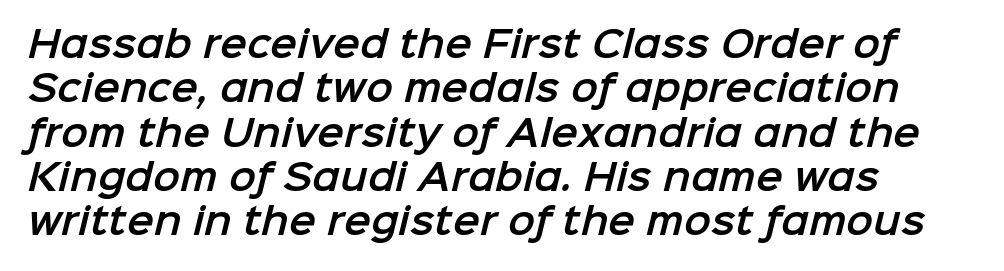
This is sans-serif lettering, the kind often seen on screens and signage. Quick note: underline off. Leftover space on each line is placed entirely after the last word. Spacing between characters is what you'd get straight out of the box.
